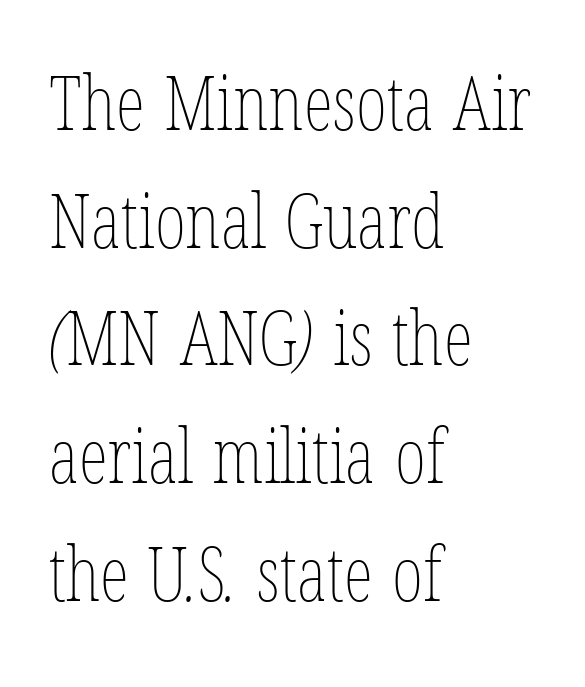
The image shows 75 px thin, condensed type; set left-aligned, normal line spacing (1.57x), normal letter spacing, not underlined; low stroke contrast and a medium x-height.
